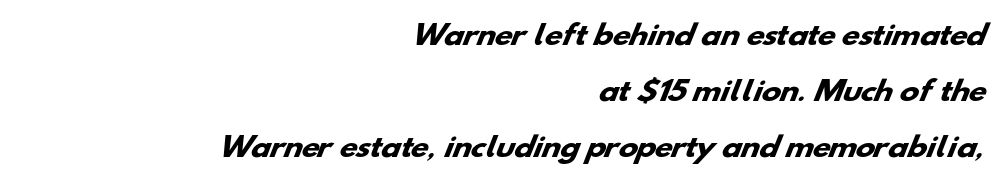
A full-strength bold gives these letters their thick strokes. The space directly below the letters is spotless. A student would call this right alignment; a typographer would say flush right, rag left. A typesetter would call this leading open, well beyond the default. Default kerning and tracking; the words read as compact shapes.
